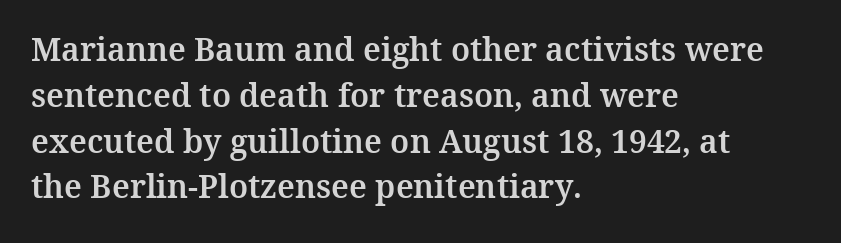
The image shows 32 px serif type, upright; set left-aligned, normal line spacing (1.43x), normal letter spacing, not underlined; medium stroke contrast and a medium x-height.
